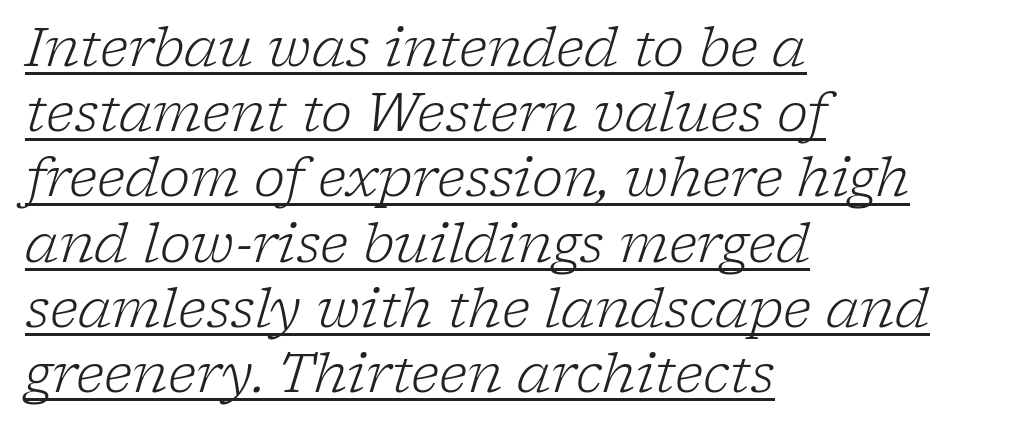
The image shows 53 px light serif type, italic (leaning right); set left-aligned, line spacing 1.23x, normal letter spacing, underlined; low stroke contrast and a medium x-height.
